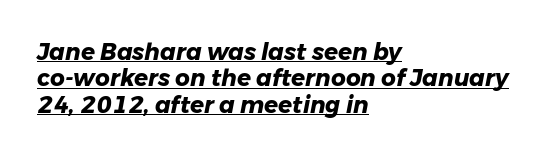
{"italic": "yes", "lean": "right", "slant_degrees": 11, "bold": "yes", "underline": "yes", "align": "left", "line_spacing": "tight", "line_spacing_ratio": 1.15, "letter_spacing": "normal", "letter_spacing_em": 0.0, "glyph_px": 23}
